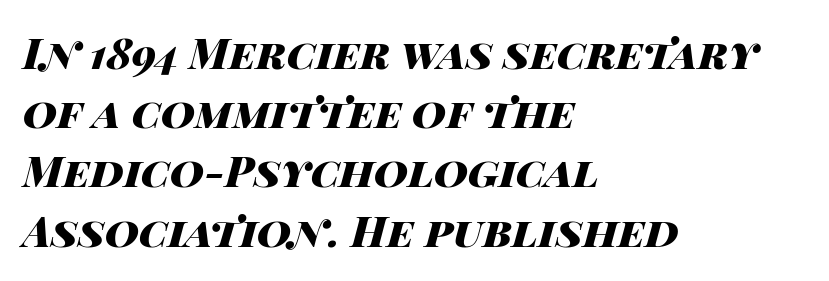
Spacing between characters is what you'd get straight out of the box. The axis of the letterforms is tilted away from vertical. A classic flush-left, rag-right setting is used for this passage. Set as a true bold cut, around the 700 mark. What's the leading like? Ordinary, nothing unusual.
